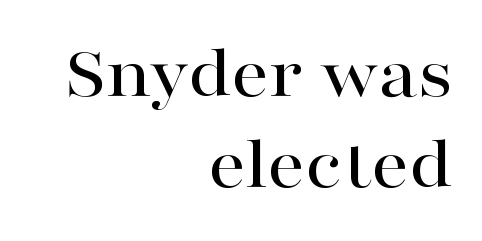
The image shows 75 px wide serif type, upright; set right-aligned, line spacing 1.22x, normal letter spacing, not underlined; high stroke contrast and a medium x-height.
